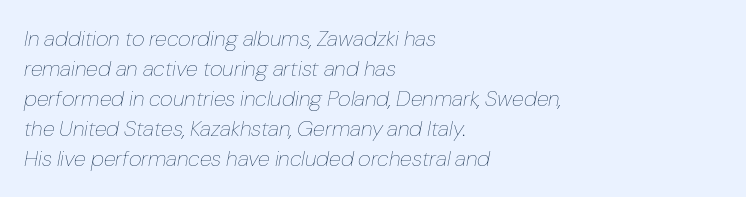
The image shows 22 px text type, italic (leaning right); set left-aligned, normal line spacing (1.36x), normal letter spacing, not underlined.
